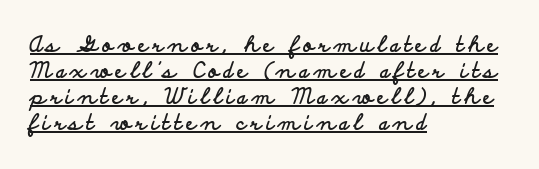
The image shows 21 px bold type; set left-aligned, line spacing 1.24x, unusually wide letter spacing (+0.21 em), underlined.
